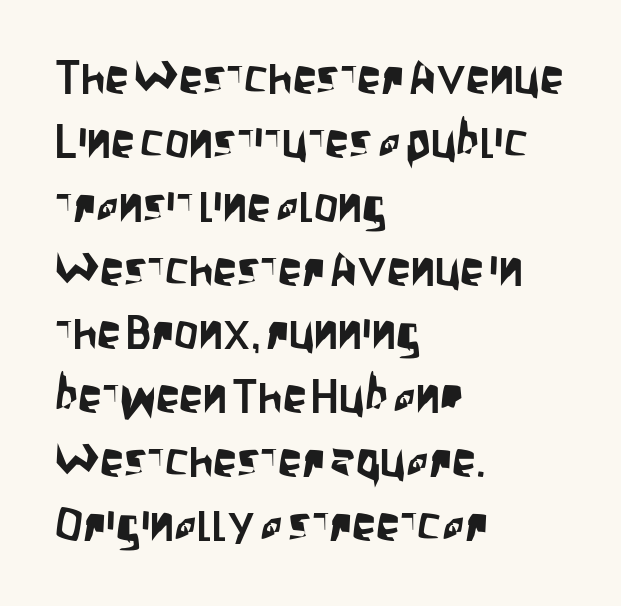
Any mark beneath the type? The region is blank. What kind of face is this? One without serifs — a sans. The lines sit at an ordinary, default distance from one another. Varying glyph widths throughout — classic text-font behaviour. The type sits square on the baseline with zero lean. A typesetter would call this zero additional tracking.
